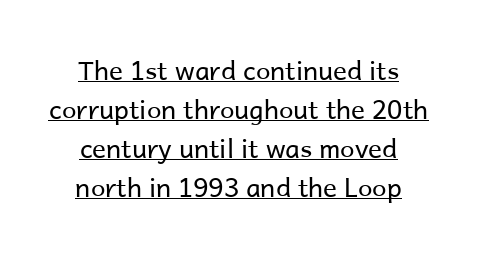
Visually the block forms a symmetrical silhouette, jagged on both flanks. Characters remain perfectly vertical along every line. The string is rendered with underlining switched on. Weight: in the light-to-regular range. Short note: letters normally spaced. Honestly, the row spacing looks completely unremarkable.
